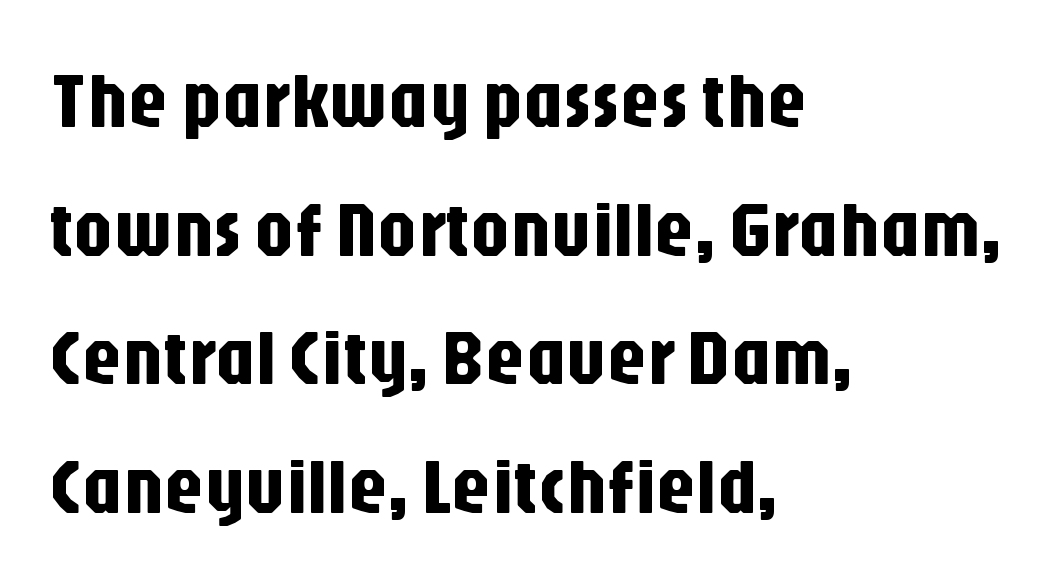
The image shows 78 px condensed sans-serif type, upright; set left-aligned, normal line spacing (1.65x), normal letter spacing, not underlined; low stroke contrast and a large x-height.
